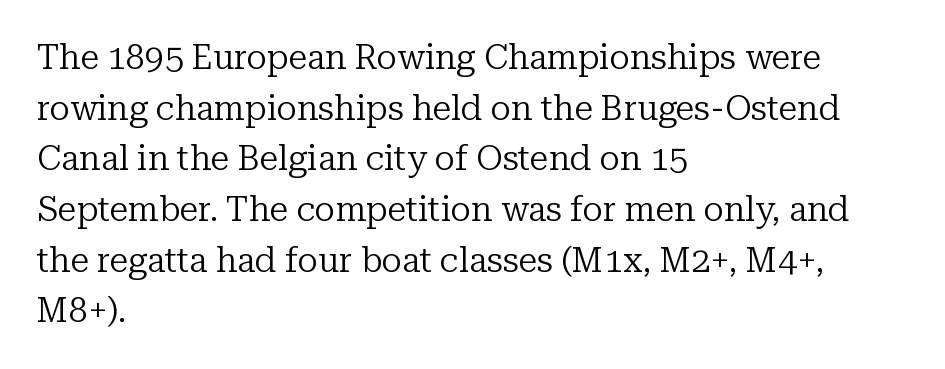
The image shows 34 px regular-weight serif type, upright; set left-aligned, normal line spacing (1.49x), normal letter spacing, not underlined; low stroke contrast and a medium x-height.
